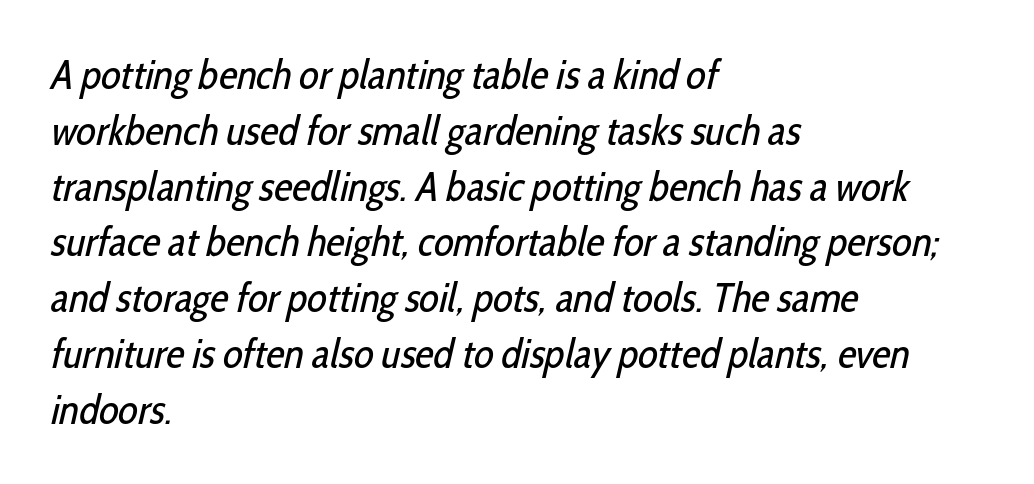
Summary of vertical rhythm: regular, with standard interline spacing. Honestly, the letter spacing is just normal — you wouldn't notice it. The text block is weighted toward the left margin, trailing off unevenly rightward. These lines are rendered in a variable-pitch font. Heft: none added — not bold. This is sans-serif lettering, the kind often seen on screens and signage.
